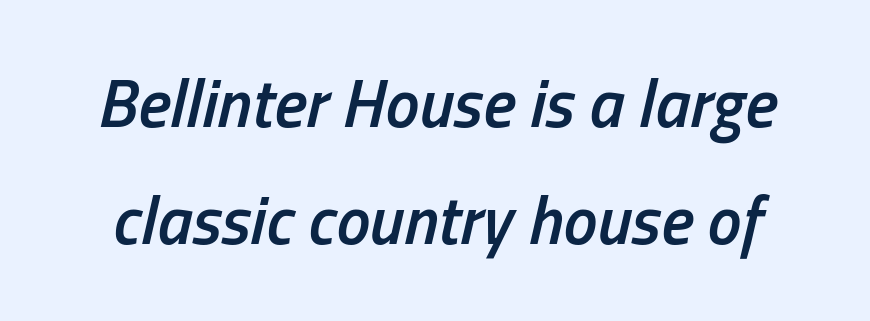
{"italic": "yes", "lean": "right", "slant_degrees": 13, "bold": "semi", "weight": "semibold", "width": "condensed", "stroke_contrast": "low", "x_height": "medium", "monospaced": "no", "underline": "no", "line_spacing_ratio": 1.72, "letter_spacing": "normal", "letter_spacing_em": 0.0, "glyph_px": 68}
